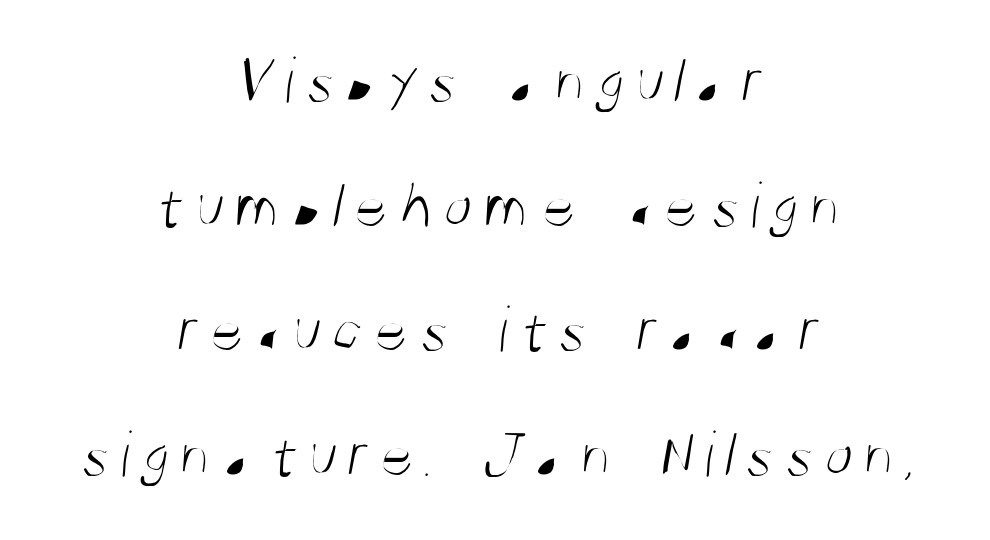
The image shows 66 px light, condensed sans-serif type; set centered, line spacing 1.89x, not underlined; medium stroke contrast and a large x-height.
